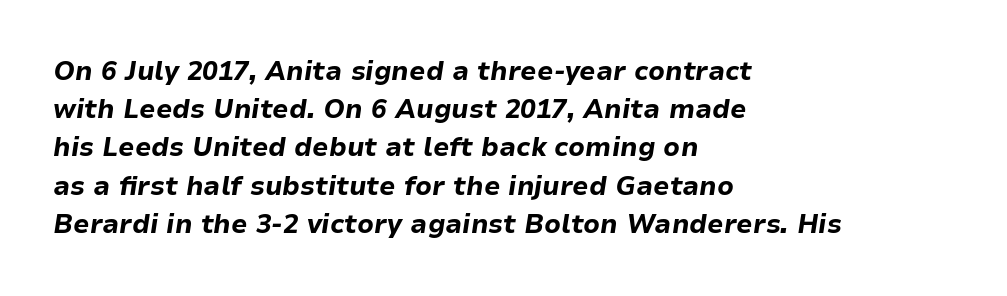
{"italic": "yes", "lean": "right", "slant_degrees": 9, "bold": "yes", "underline": "no", "align": "left", "line_spacing": "normal", "line_spacing_ratio": 1.47, "letter_spacing": "normal", "letter_spacing_em": 0.0, "glyph_px": 26}
